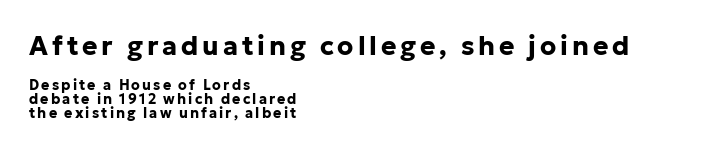
Q: Is the text bold? A: Yes.
Q: Is the text italic (slanted)? A: No, it is upright.
Q: Is the text underlined? A: No.
Q: How is the paragraph aligned? A: Left-aligned.
Q: Is the spacing between lines tight, normal or loose? A: Tight.
Q: Which block of text is set in a larger size, the first (top) or the second (bottom)? A: The first (top) one.
